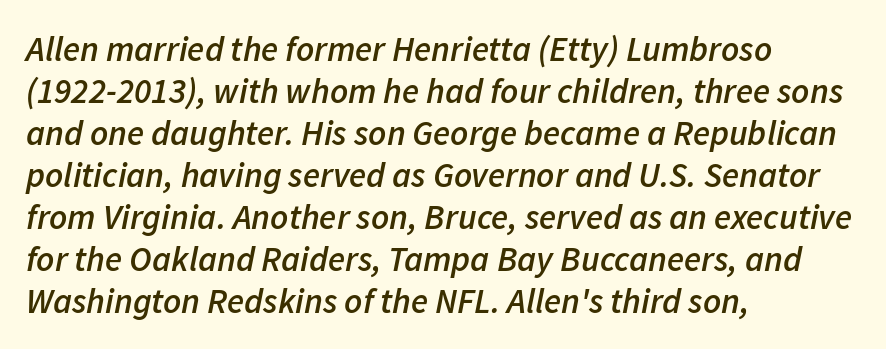
Q: Is the text bold? A: Semi-bold.
Q: Is the text italic (slanted)? A: Yes, it leans right by about 11 degrees.
Q: Is the text underlined? A: No.
Q: How is the paragraph aligned? A: Left-aligned.
Q: Is the spacing between letters normal or unusually wide? A: Normal.
Q: Width (condensed, normal, or wide)? A: Normal.
Q: Stroke contrast? A: Low.
Q: x-height? A: Medium.
Q: Monospaced? A: No.
